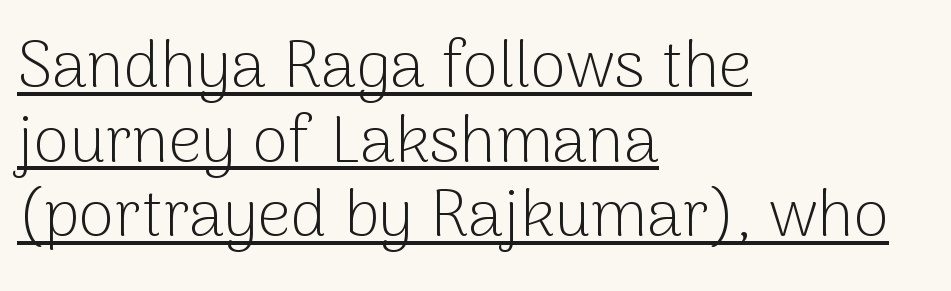
Q: Is the text bold? A: No.
Q: Is the text italic (slanted)? A: No, it is upright.
Q: Is the typeface a serif or a sans-serif typeface? A: Sans-serif.
Q: Is the text underlined? A: Yes.
Q: How is the paragraph aligned? A: Left-aligned.
Q: Is the spacing between letters normal or unusually wide? A: Normal.
Q: Is the spacing between lines tight, normal or loose? A: Tight.
Q: Width (condensed, normal, or wide)? A: Normal.
Q: Stroke contrast? A: Low.
Q: x-height? A: Medium.
Q: Monospaced? A: No.
